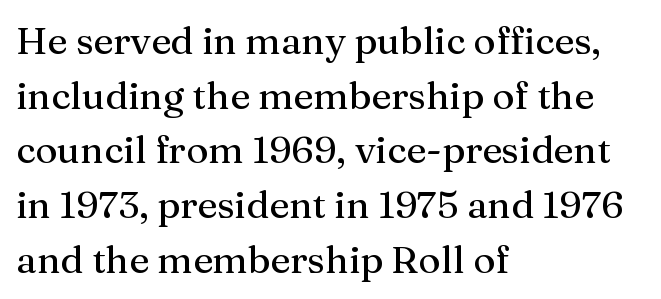
Q: Is the text italic (slanted)? A: No, it is upright.
Q: Is the typeface a serif or a sans-serif typeface? A: Serif.
Q: Is the text underlined? A: No.
Q: How is the paragraph aligned? A: Left-aligned.
Q: Is the spacing between letters normal or unusually wide? A: Normal.
Q: Is the spacing between lines tight, normal or loose? A: Normal.
Q: Width (condensed, normal, or wide)? A: Normal.
Q: Stroke contrast? A: Medium.
Q: x-height? A: Medium.
Q: Monospaced? A: No.
